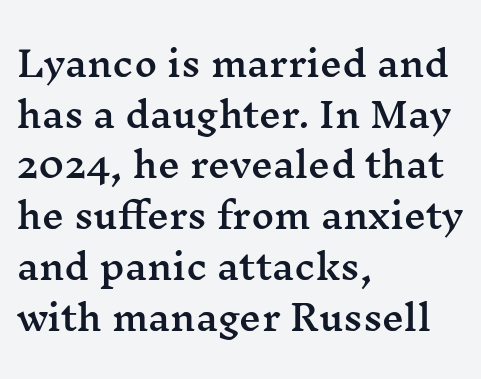
Q: Is the text italic (slanted)? A: No, it is upright.
Q: Is the typeface a serif or a sans-serif typeface? A: Serif.
Q: Is the text underlined? A: No.
Q: How is the paragraph aligned? A: Left-aligned.
Q: Is the spacing between letters normal or unusually wide? A: Normal.
Q: Is the spacing between lines tight, normal or loose? A: Normal.
Q: Width (condensed, normal, or wide)? A: Wide.
Q: Stroke contrast? A: Medium.
Q: x-height? A: Medium.
Q: Monospaced? A: No.
